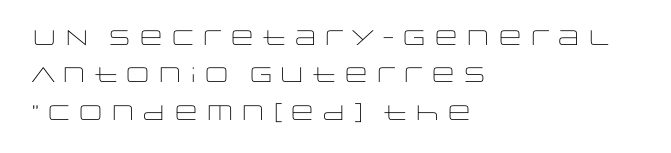
Q: Is the text bold? A: No.
Q: Is the text italic (slanted)? A: No, it is upright.
Q: Is the text underlined? A: No.
Q: How is the paragraph aligned? A: Left-aligned.
Q: Is the spacing between letters normal or unusually wide? A: Normal.
